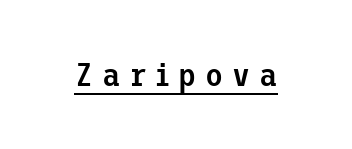
Q: Is the text bold? A: Semi-bold.
Q: Is the text italic (slanted)? A: No, it is upright.
Q: Is the typeface a serif or a sans-serif typeface? A: Sans-serif.
Q: Is the text underlined? A: Yes.
Q: Is the spacing between letters normal or unusually wide? A: Unusually wide.
Q: Width (condensed, normal, or wide)? A: Normal.
Q: Stroke contrast? A: Low.
Q: x-height? A: Medium.
